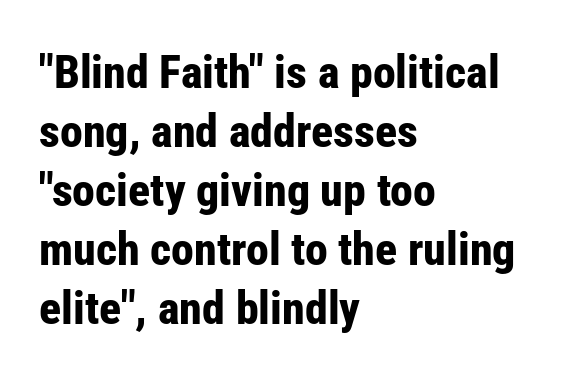
The image shows 46 px bold, condensed sans-serif type, upright; set left-aligned, normal line spacing (1.28x), normal letter spacing, not underlined; low stroke contrast and a medium x-height.
